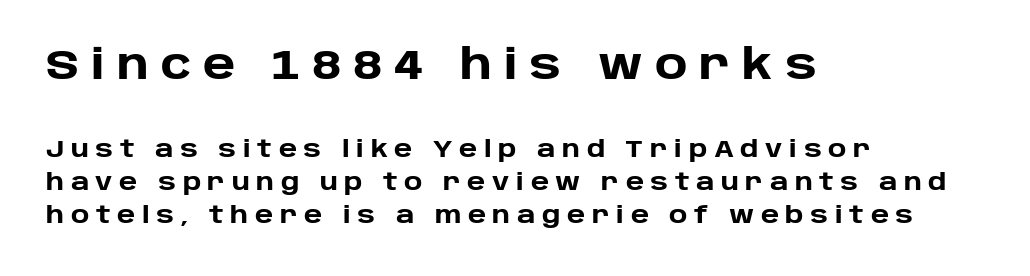
{"serif": "no", "italic": "no", "bold": "yes", "weight": "heavy", "width": "normal", "stroke_contrast": "low", "x_height": "large", "monospaced": "no", "underline": "no", "align": "left", "line_spacing": "normal", "line_spacing_ratio": 1.44, "letter_spacing": "wide", "letter_spacing_em": 0.29, "larger_block": "first", "size_ratio": 1.78, "glyph_px": 41}
